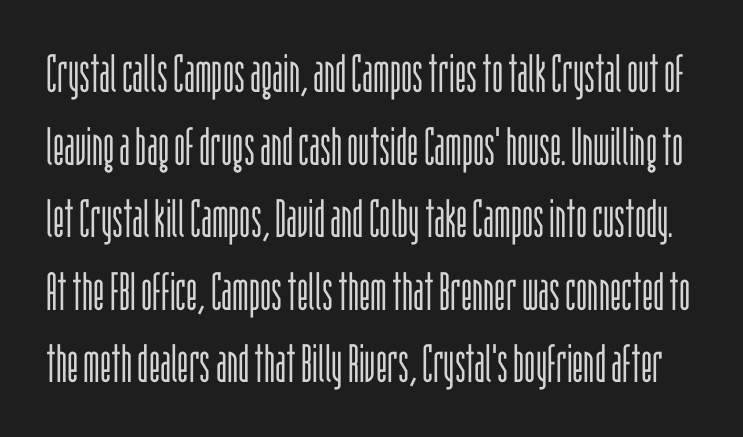
Q: Is the text bold? A: No.
Q: Is the text italic (slanted)? A: No, it is upright.
Q: Is the typeface a serif or a sans-serif typeface? A: Sans-serif.
Q: Is the text underlined? A: No.
Q: Is the spacing between letters normal or unusually wide? A: Normal.
Q: Is the spacing between lines tight, normal or loose? A: Normal.
Q: Width (condensed, normal, or wide)? A: Condensed.
Q: Stroke contrast? A: Low.
Q: x-height? A: Large.
Q: Monospaced? A: No.
